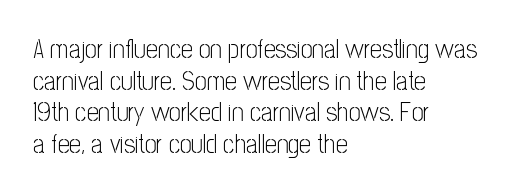
The image shows 26 px text type, upright; set left-aligned, line spacing 1.22x, normal letter spacing, not underlined.
